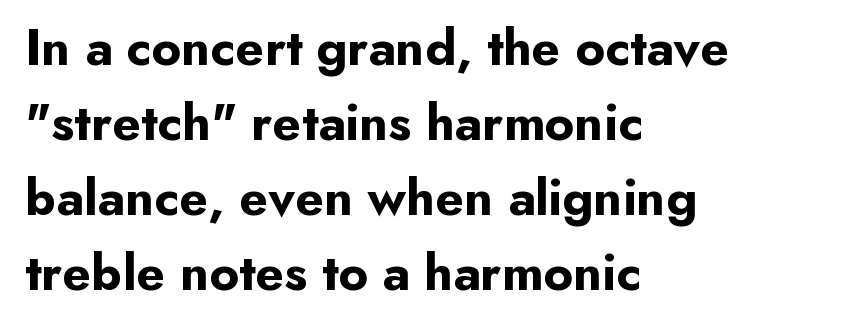
Q: Is the text bold? A: Yes.
Q: Is the text italic (slanted)? A: No, it is upright.
Q: Is the typeface a serif or a sans-serif typeface? A: Sans-serif.
Q: Is the text underlined? A: No.
Q: How is the paragraph aligned? A: Left-aligned.
Q: Is the spacing between letters normal or unusually wide? A: Normal.
Q: Is the spacing between lines tight, normal or loose? A: Normal.
Q: Width (condensed, normal, or wide)? A: Normal.
Q: Stroke contrast? A: Low.
Q: x-height? A: Small.
Q: Monospaced? A: No.
